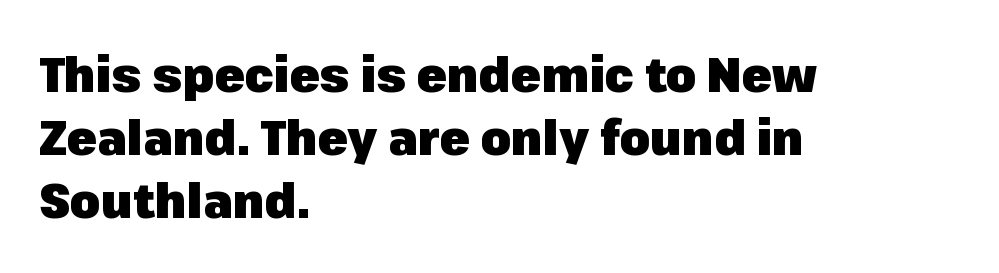
The image shows 49 px heavy sans-serif type, upright; set left-aligned, normal line spacing (1.29x), normal letter spacing, not underlined; low stroke contrast and a medium x-height.
